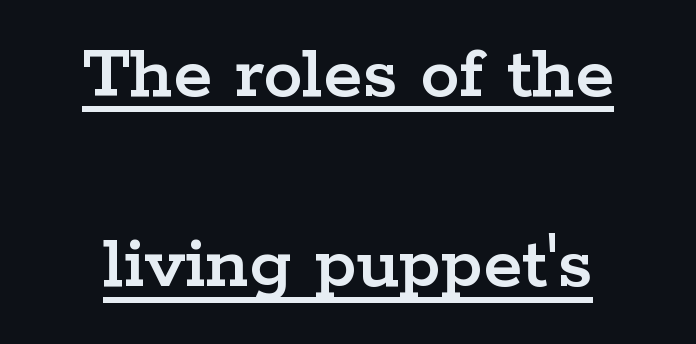
The face used here is rendered with its standard letterfit. Honestly, the underline is the first thing you notice here. This rendering employs a face with finishing strokes, i.e., a serif. This sample has the flowing, uneven cadence of proportional lettering. Posture: vertical. A great deal of white space separates one row of letters from the next.
